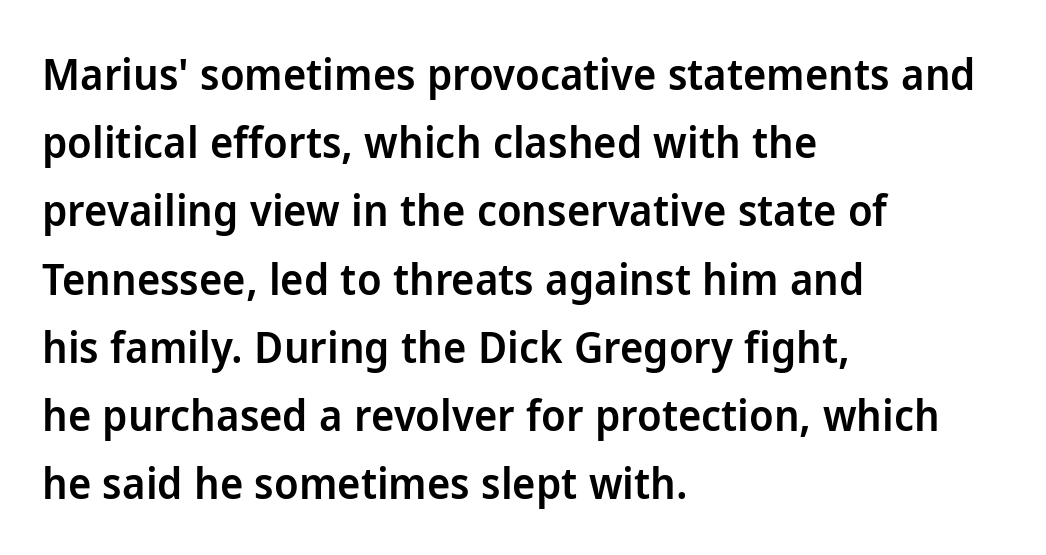
{"serif": "no", "italic": "no", "bold": "semi", "weight": "semibold", "width": "normal", "stroke_contrast": "low", "x_height": "medium", "monospaced": "no", "underline": "no", "align": "left", "line_spacing": "normal", "line_spacing_ratio": 1.55, "letter_spacing": "normal", "letter_spacing_em": 0.0, "glyph_px": 44}
